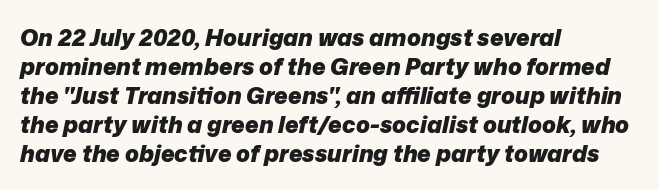
Q: Is the text bold? A: Yes.
Q: Is the text italic (slanted)? A: Yes, it leans right by about 12 degrees.
Q: Is the text underlined? A: No.
Q: How is the paragraph aligned? A: Left-aligned.
Q: Is the spacing between letters normal or unusually wide? A: Normal.
Q: Is the spacing between lines tight, normal or loose? A: Normal.
